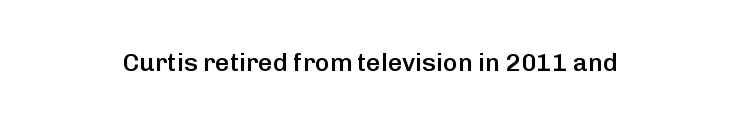
The letters stand upright; this is a roman face. Words appear dense and cohesive because spacing is normal. What weight is shown? A semibold, between regular and bold. The passage shown is not underscored anywhere.
